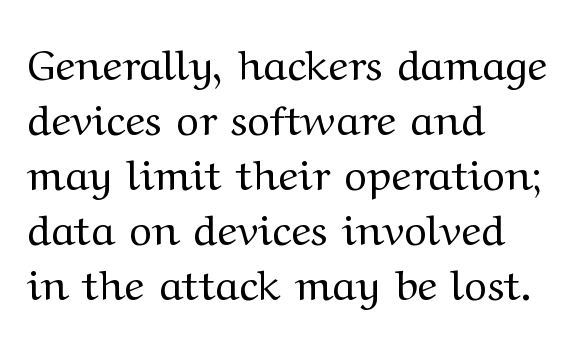
The axis of the letterforms is exactly vertical. Does the leading feel generous? No, just average. The rag falls on the right side of this text block. Each letter's strokes conclude with small projecting serifs.
